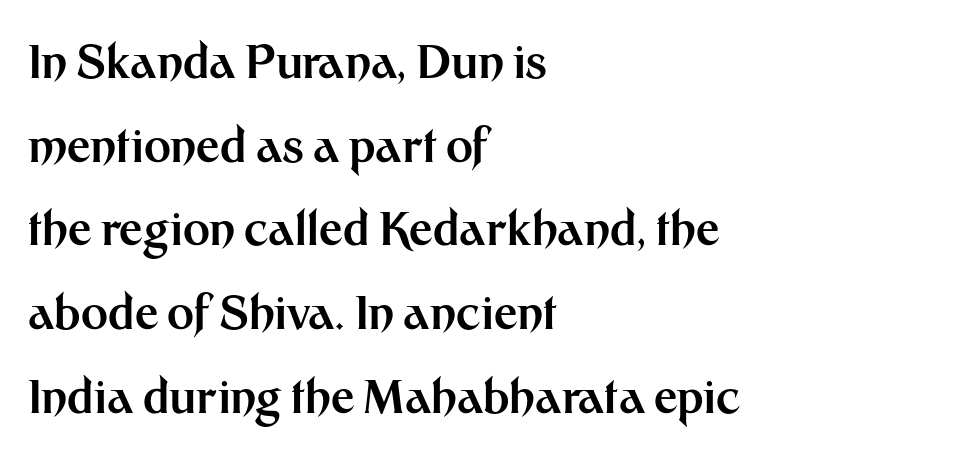
Q: Is the text bold? A: Yes.
Q: Is the text italic (slanted)? A: No, it is upright.
Q: Is the typeface a serif or a sans-serif typeface? A: Sans-serif.
Q: Is the text underlined? A: No.
Q: How is the paragraph aligned? A: Left-aligned.
Q: Is the spacing between letters normal or unusually wide? A: Normal.
Q: Width (condensed, normal, or wide)? A: Normal.
Q: Stroke contrast? A: Medium.
Q: x-height? A: Medium.
Q: Monospaced? A: No.
